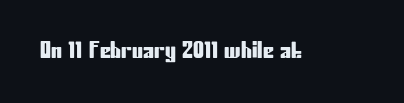
Tall strokes in this sample are plumb rather than angled. Short note: letters normally spaced. Lines of text with bare space underneath.
